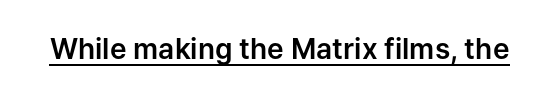
Each line of the rendering has a horizontal stroke beneath the glyphs. The letterforms sit shoulder to shoulder at normal distance. If you drew a line through each stem, it would be perfectly vertical. Nope, no serifs anywhere on these letters. This sample has the flowing, uneven cadence of proportional lettering.
